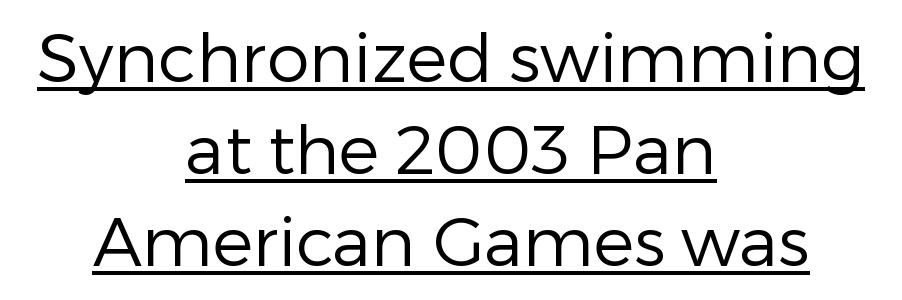
{"serif": "no", "italic": "no", "bold": "no", "weight": "regular", "width": "normal", "stroke_contrast": "low", "x_height": "medium", "monospaced": "no", "underline": "yes", "align": "center", "line_spacing": "normal", "line_spacing_ratio": 1.35, "letter_spacing": "normal", "letter_spacing_em": 0.0, "glyph_px": 68}
